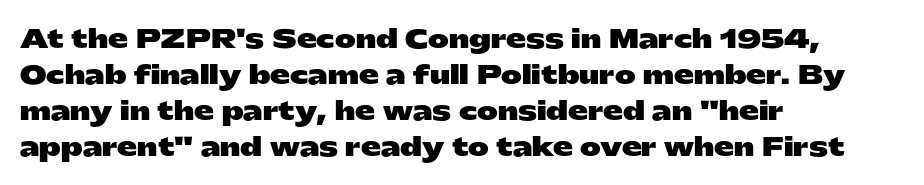
Q: Is the text bold? A: Yes.
Q: Is the text italic (slanted)? A: No, it is upright.
Q: Is the text underlined? A: No.
Q: How is the paragraph aligned? A: Left-aligned.
Q: Is the spacing between letters normal or unusually wide? A: Normal.
Q: Is the spacing between lines tight, normal or loose? A: Normal.
